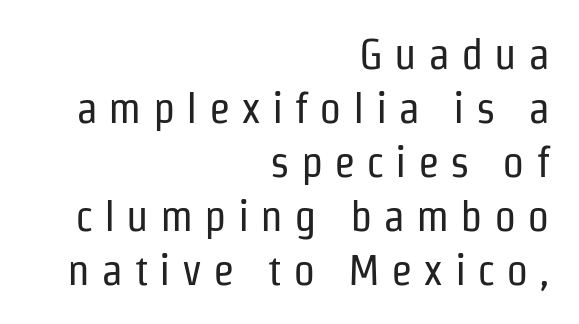
{"serif": "no", "italic": "no", "bold": "no", "weight": "regular", "width": "condensed", "stroke_contrast": "low", "x_height": "medium", "monospaced": "no", "underline": "no", "align": "right", "line_spacing_ratio": 1.23, "letter_spacing": "wide", "letter_spacing_em": 0.25, "glyph_px": 44}
